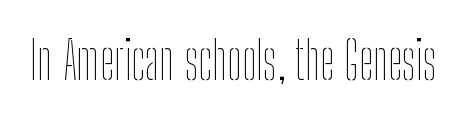
The image shows 52 px thin, condensed type, upright; set normal letter spacing, not underlined; low stroke contrast and a medium x-height.
